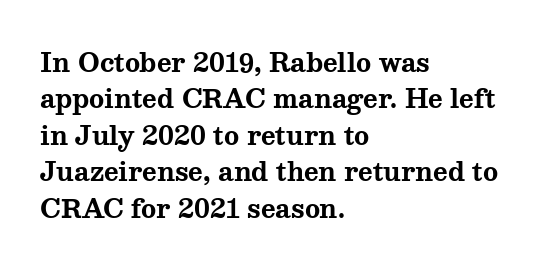
The image shows 25 px bold type, upright; set left-aligned, normal line spacing (1.46x), normal letter spacing, not underlined.
